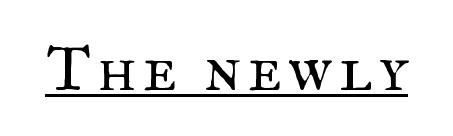
The image shows 65 px regular-weight serif type, upright; set underlined; medium stroke contrast and a small x-height.
